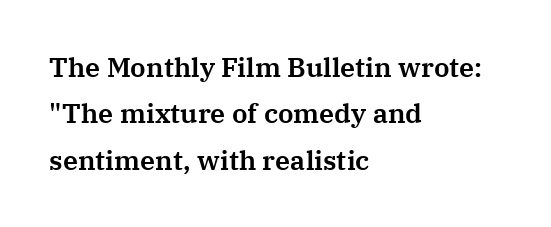
The image shows 27 px text type, upright; set left-aligned, line spacing 1.72x, normal letter spacing, not underlined.
